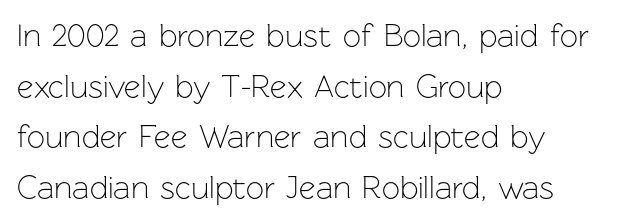
The gap between lines stays unmarked. The font sits on the lighter half of the weight spectrum, regular included. The paragraph shown leans on its left margin. Short note: letters normally spaced.
